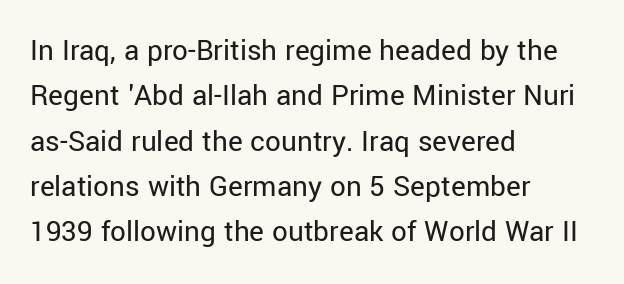
{"serif": "no", "italic": "no", "bold": "no", "weight": "regular", "width": "normal", "stroke_contrast": "low", "x_height": "medium", "monospaced": "no", "underline": "no", "align": "left", "line_spacing": "normal", "line_spacing_ratio": 1.46, "letter_spacing": "normal", "letter_spacing_em": 0.0, "glyph_px": 31}
